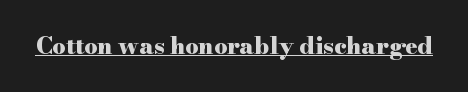
{"italic": "no", "bold": "yes", "underline": "yes", "letter_spacing": "normal", "letter_spacing_em": 0.0, "glyph_px": 23}
